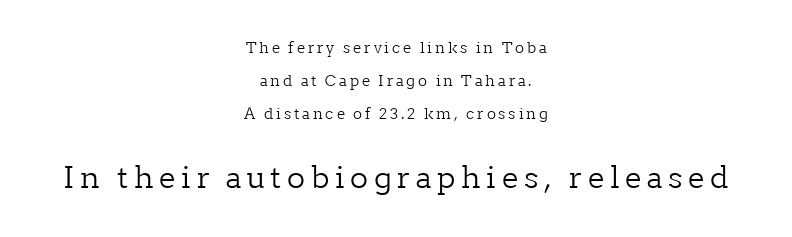
The image shows 30 px light serif type, upright; set centered, loose line spacing (2.2x), not underlined; the second (bottom) block is 2.0x larger; low stroke contrast and a medium x-height.
